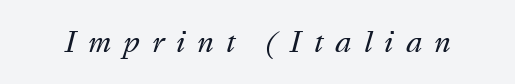
Q: Is the text bold? A: No.
Q: Is the text italic (slanted)? A: Yes, it leans right by about 16 degrees.
Q: Is the text underlined? A: No.
Q: Is the spacing between letters normal or unusually wide? A: Unusually wide.
Q: Width (condensed, normal, or wide)? A: Normal.
Q: Stroke contrast? A: Medium.
Q: x-height? A: Medium.
Q: Monospaced? A: No.
